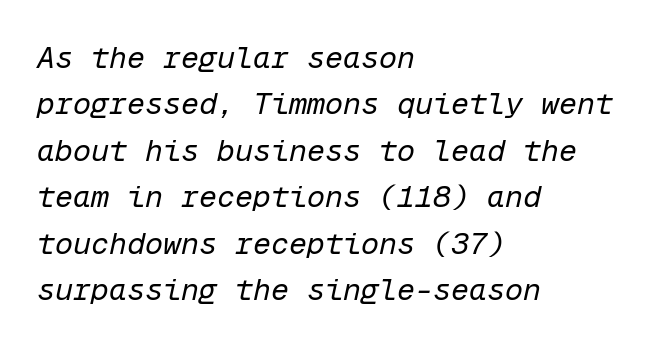
The image shows 30 px regular-weight type, italic (leaning right), monospaced; set left-aligned, normal line spacing (1.55x), normal letter spacing, not underlined; low stroke contrast and a medium x-height.
